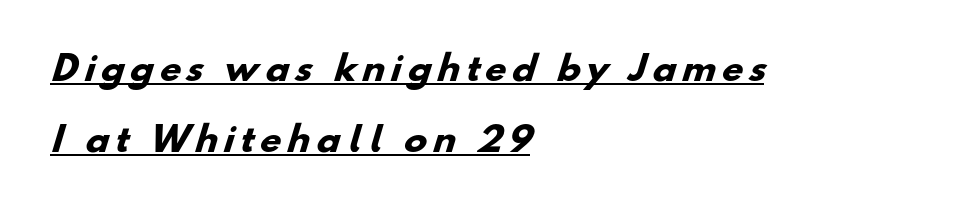
Q: Is the text bold? A: Yes.
Q: Is the typeface a serif or a sans-serif typeface? A: Sans-serif.
Q: Is the text underlined? A: Yes.
Q: How is the paragraph aligned? A: Left-aligned.
Q: Is the spacing between lines tight, normal or loose? A: Loose.
Q: Width (condensed, normal, or wide)? A: Normal.
Q: Stroke contrast? A: Low.
Q: x-height? A: Small.
Q: Monospaced? A: No.
